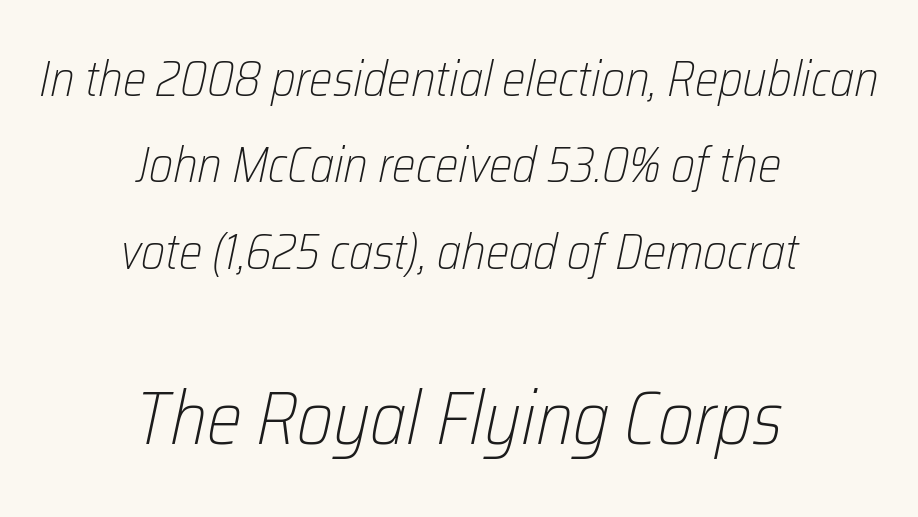
Q: Is the text bold? A: No.
Q: Is the text italic (slanted)? A: Yes, it leans right by about 12 degrees.
Q: Is the text underlined? A: No.
Q: How is the paragraph aligned? A: Centered.
Q: Is the spacing between letters normal or unusually wide? A: Normal.
Q: Which block of text is set in a larger size, the first (top) or the second (bottom)? A: The second (bottom) one.
Q: Width (condensed, normal, or wide)? A: Condensed.
Q: Stroke contrast? A: Low.
Q: x-height? A: Medium.
Q: Monospaced? A: No.
